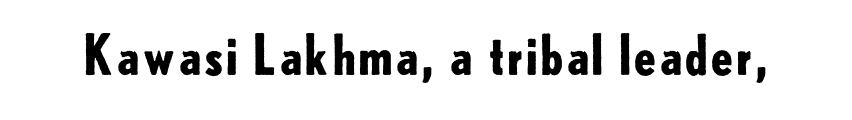
{"serif": "no", "italic": "no", "bold": "yes", "weight": "bold", "width": "normal", "stroke_contrast": "low", "x_height": "small", "monospaced": "no", "underline": "no", "letter_spacing": "normal", "letter_spacing_em": 0.0, "glyph_px": 53}
